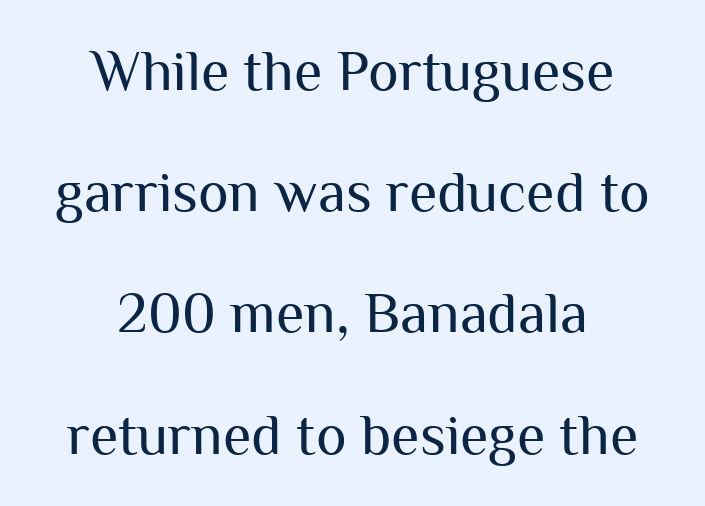
The image shows 58 px regular-weight sans-serif type, upright; set centered, loose line spacing (2.09x), normal letter spacing, not underlined; medium stroke contrast and a medium x-height.
